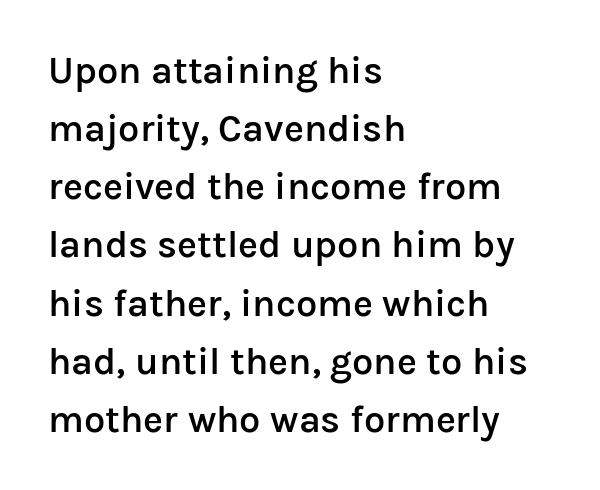
{"serif": "no", "italic": "no", "bold": "semi", "weight": "semibold", "width": "normal", "stroke_contrast": "low", "x_height": "medium", "monospaced": "no", "underline": "no", "align": "left", "line_spacing": "normal", "line_spacing_ratio": 1.53, "letter_spacing": "normal", "letter_spacing_em": 0.0, "glyph_px": 38}
